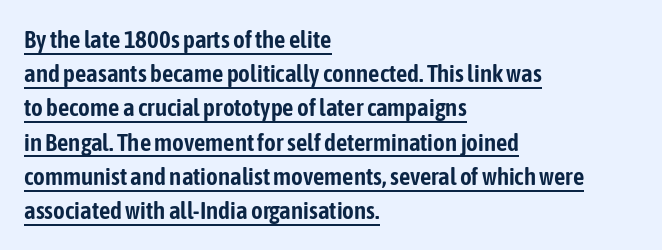
{"italic": "no", "underline": "yes", "align": "left", "line_spacing": "normal", "line_spacing_ratio": 1.37, "letter_spacing": "normal", "letter_spacing_em": 0.0, "glyph_px": 25}
